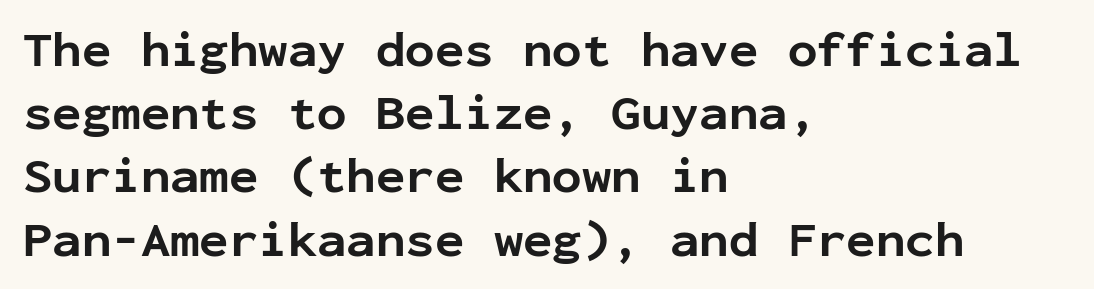
Does extra space separate the letters? No, they use regular spacing. Type without underlining. When letters stand straight like this, we call the style roman or upright. Alignment: flush left. Notice how descenders clear the ascenders below comfortably — that's standard leading. Every letter is thick-stroked: bold, no question.
